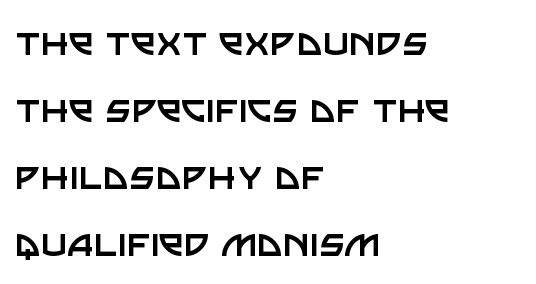
{"serif": "no", "italic": "no", "bold": "no", "weight": "regular", "width": "normal", "stroke_contrast": "low", "x_height": "large", "monospaced": "no", "underline": "no", "align": "left", "line_spacing": "normal", "line_spacing_ratio": 1.49, "letter_spacing": "normal", "letter_spacing_em": 0.0, "glyph_px": 45}
